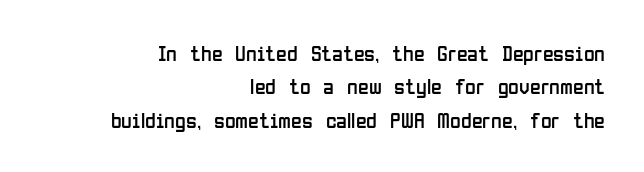
Q: Is the text bold? A: No.
Q: Is the text italic (slanted)? A: No, it is upright.
Q: Is the text underlined? A: No.
Q: How is the paragraph aligned? A: Right-aligned.
Q: Is the spacing between letters normal or unusually wide? A: Normal.
Q: Is the spacing between lines tight, normal or loose? A: Normal.
